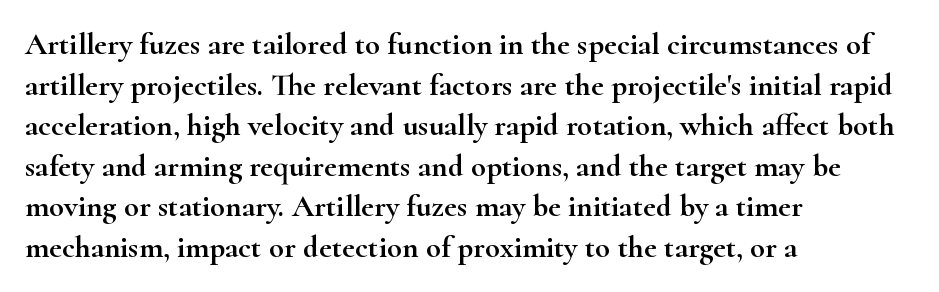
The image shows 31 px wide serif type, upright; set left-aligned, normal line spacing (1.31x), normal letter spacing, not underlined; high stroke contrast and a small x-height.
